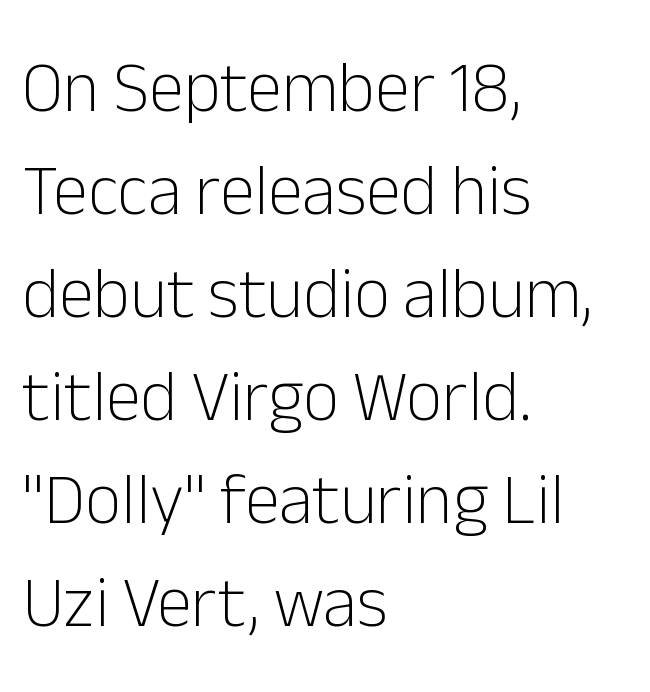
The image shows 71 px light sans-serif type, upright; set left-aligned, normal line spacing (1.45x), normal letter spacing, not underlined; low stroke contrast and a medium x-height.
